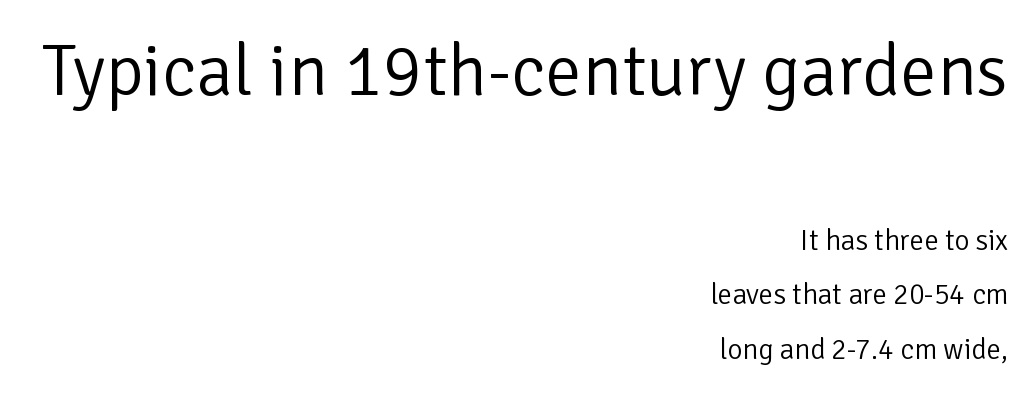
Weight: not bold — regular or lighter. This rendering employs a face without finishing strokes, i.e., a sans-serif. In this sample the first text group is rendered at the bigger scale. The face used here is proportionally spaced, like ordinary book or web type. Honestly, there is no underline to notice here at all. Reading down the block, your eye finds every line finishing at a fixed right position.
